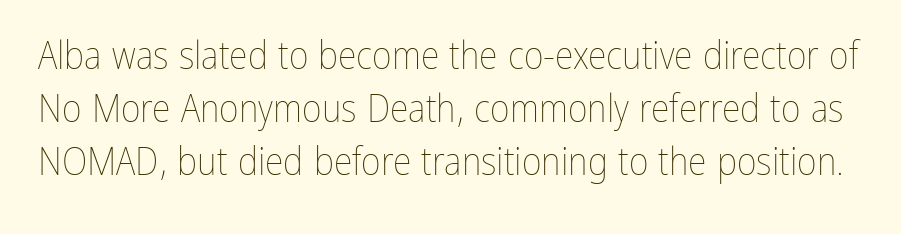
{"italic": "no", "bold": "no", "weight": "thin", "width": "condensed", "stroke_contrast": "low", "x_height": "medium", "monospaced": "no", "underline": "no", "line_spacing": "normal", "line_spacing_ratio": 1.39, "letter_spacing": "normal", "letter_spacing_em": 0.0, "glyph_px": 38}
